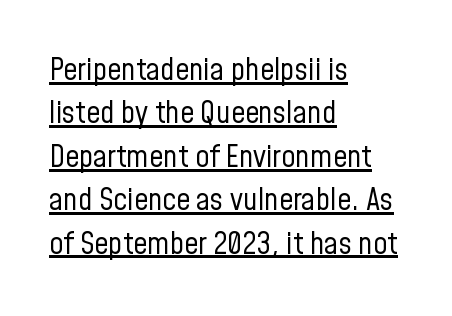
{"serif": "no", "italic": "no", "bold": "no", "weight": "regular", "width": "condensed", "stroke_contrast": "low", "x_height": "medium", "monospaced": "no", "underline": "yes", "align": "left", "line_spacing": "normal", "line_spacing_ratio": 1.4, "letter_spacing": "normal", "letter_spacing_em": 0.0, "glyph_px": 31}
